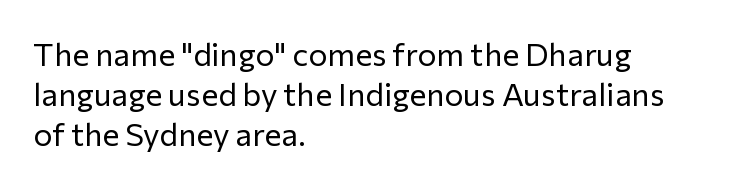
Q: Is the text bold? A: No.
Q: Is the text italic (slanted)? A: No, it is upright.
Q: Is the typeface a serif or a sans-serif typeface? A: Sans-serif.
Q: Is the text underlined? A: No.
Q: How is the paragraph aligned? A: Left-aligned.
Q: Is the spacing between letters normal or unusually wide? A: Normal.
Q: Is the spacing between lines tight, normal or loose? A: Normal.
Q: Width (condensed, normal, or wide)? A: Normal.
Q: Stroke contrast? A: Low.
Q: x-height? A: Medium.
Q: Monospaced? A: No.
